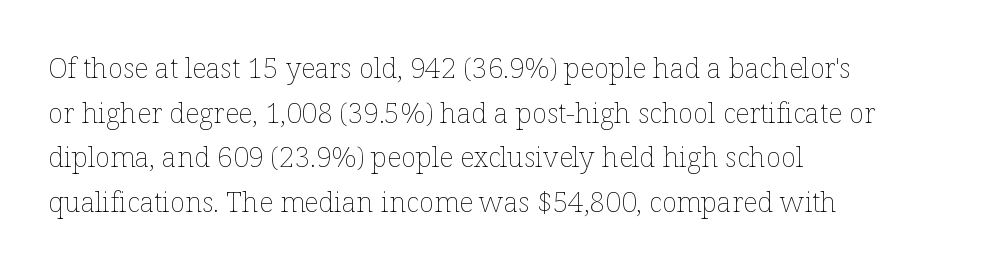
Q: Is the text bold? A: No.
Q: Is the text italic (slanted)? A: No, it is upright.
Q: Is the text underlined? A: No.
Q: How is the paragraph aligned? A: Left-aligned.
Q: Is the spacing between letters normal or unusually wide? A: Normal.
Q: Is the spacing between lines tight, normal or loose? A: Normal.
Q: Width (condensed, normal, or wide)? A: Normal.
Q: Stroke contrast? A: Low.
Q: x-height? A: Medium.
Q: Monospaced? A: No.
